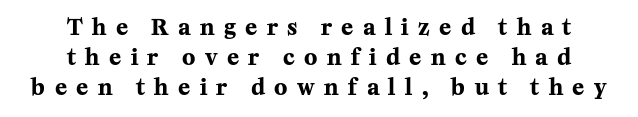
{"italic": "no", "bold": "yes", "underline": "no", "align": "center", "line_spacing": "normal", "line_spacing_ratio": 1.36, "letter_spacing": "wide", "letter_spacing_em": 0.43, "glyph_px": 22}
